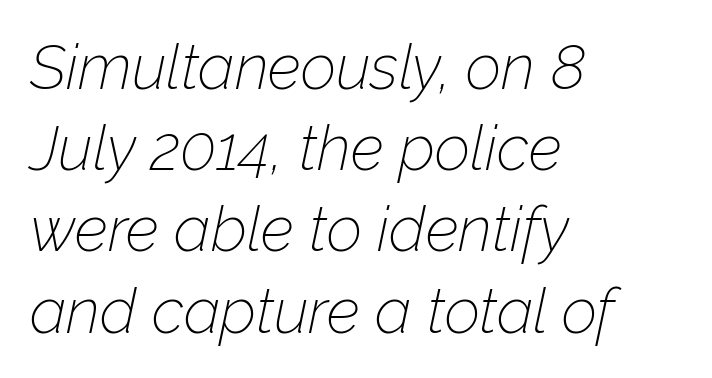
Q: Is the text bold? A: No.
Q: Is the text italic (slanted)? A: Yes, it leans right by about 12 degrees.
Q: Is the text underlined? A: No.
Q: How is the paragraph aligned? A: Left-aligned.
Q: Is the spacing between letters normal or unusually wide? A: Normal.
Q: Is the spacing between lines tight, normal or loose? A: Normal.
Q: Width (condensed, normal, or wide)? A: Normal.
Q: Stroke contrast? A: Low.
Q: x-height? A: Medium.
Q: Monospaced? A: No.
